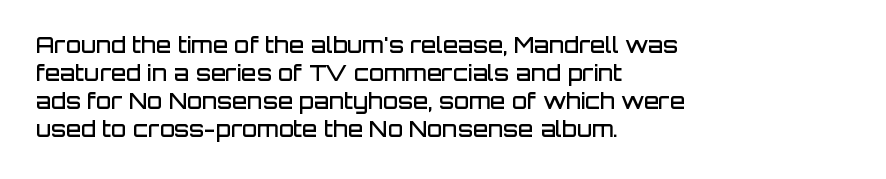
{"italic": "no", "bold": "semi", "underline": "no", "align": "left", "line_spacing": "normal", "line_spacing_ratio": 1.27, "letter_spacing": "normal", "letter_spacing_em": 0.0, "glyph_px": 22}
